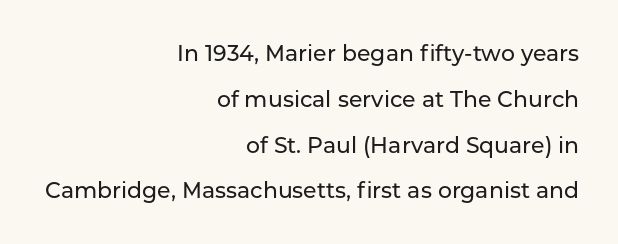
Q: Is the text italic (slanted)? A: No, it is upright.
Q: Is the text underlined? A: No.
Q: How is the paragraph aligned? A: Right-aligned.
Q: Is the spacing between letters normal or unusually wide? A: Normal.
Q: Is the spacing between lines tight, normal or loose? A: Loose.
